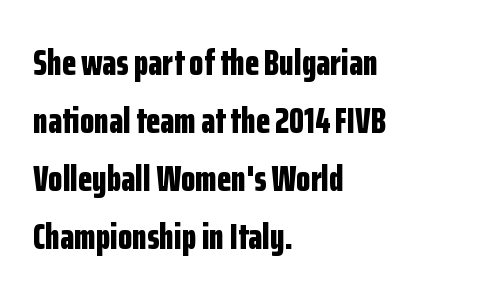
The image shows 37 px bold, condensed sans-serif type, upright; set left-aligned, normal line spacing (1.57x), normal letter spacing, not underlined; low stroke contrast and a medium x-height.
